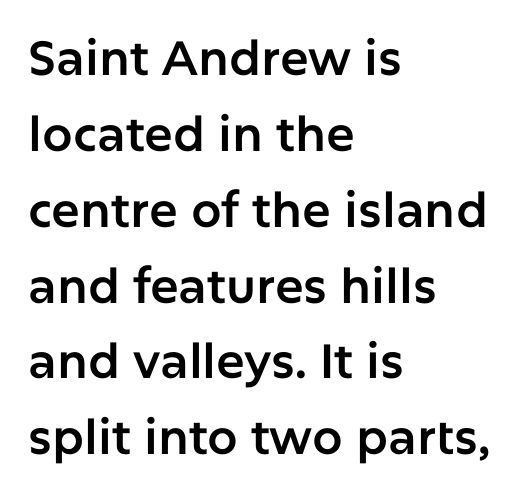
The image shows 48 px sans-serif type, upright; set left-aligned, normal line spacing (1.58x), normal letter spacing, not underlined; low stroke contrast and a medium x-height.
